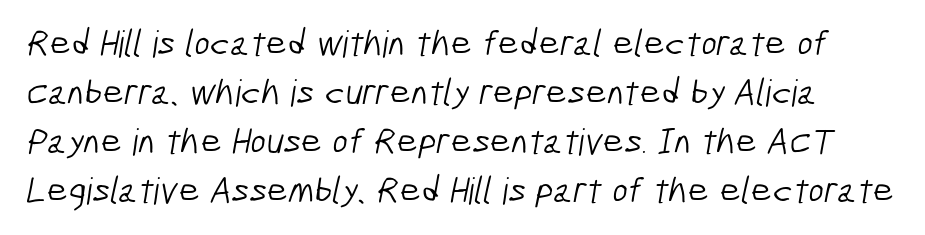
Q: Is the text bold? A: No.
Q: Is the typeface a serif or a sans-serif typeface? A: Sans-serif.
Q: Is the text underlined? A: No.
Q: Is the spacing between letters normal or unusually wide? A: Normal.
Q: Is the spacing between lines tight, normal or loose? A: Normal.
Q: Width (condensed, normal, or wide)? A: Condensed.
Q: Stroke contrast? A: Low.
Q: x-height? A: Medium.
Q: Monospaced? A: No.
